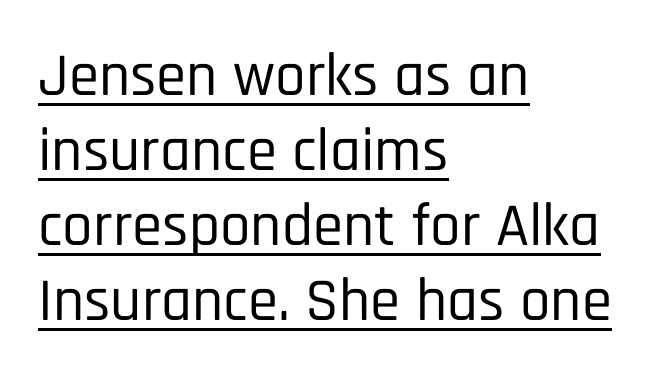
Q: Is the text italic (slanted)? A: No, it is upright.
Q: Is the typeface a serif or a sans-serif typeface? A: Sans-serif.
Q: Is the text underlined? A: Yes.
Q: How is the paragraph aligned? A: Left-aligned.
Q: Is the spacing between letters normal or unusually wide? A: Normal.
Q: Width (condensed, normal, or wide)? A: Condensed.
Q: Stroke contrast? A: Low.
Q: x-height? A: Large.
Q: Monospaced? A: No.
